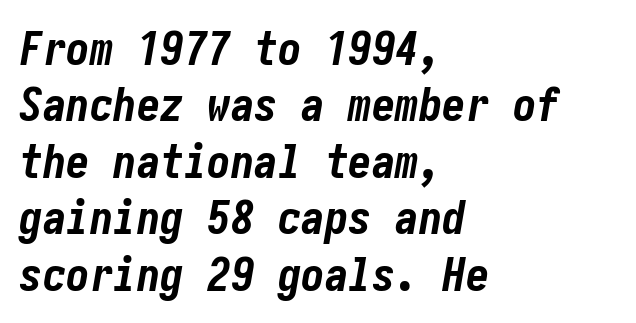
{"italic": "yes", "lean": "right", "slant_degrees": 10, "bold": "yes", "weight": "bold", "width": "condensed", "stroke_contrast": "low", "x_height": "medium", "underline": "no", "align": "left", "line_spacing_ratio": 1.2, "letter_spacing": "normal", "letter_spacing_em": 0.0, "glyph_px": 47}
